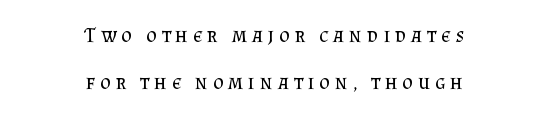
The image shows 21 px text type, upright; set centered, loose line spacing (2.23x), unusually wide letter spacing (+0.23 em), not underlined.
